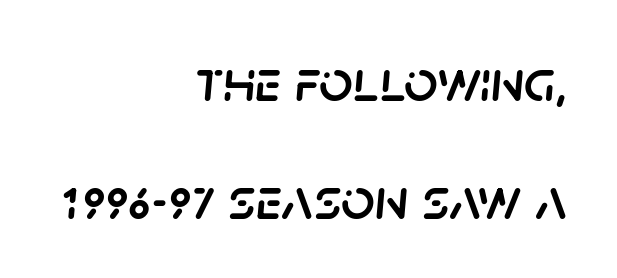
Q: Is the text italic (slanted)? A: Yes, it leans right by about 5 degrees.
Q: Is the text underlined? A: No.
Q: How is the paragraph aligned? A: Right-aligned.
Q: Is the spacing between letters normal or unusually wide? A: Normal.
Q: Is the spacing between lines tight, normal or loose? A: Loose.
Q: Width (condensed, normal, or wide)? A: Normal.
Q: Stroke contrast? A: Low.
Q: x-height? A: Large.
Q: Monospaced? A: No.
